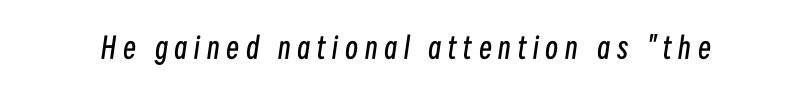
Q: Is the text bold? A: No.
Q: Is the text italic (slanted)? A: Yes, it leans right by about 8 degrees.
Q: Is the text underlined? A: No.
Q: Is the spacing between letters normal or unusually wide? A: Unusually wide.
Q: Width (condensed, normal, or wide)? A: Condensed.
Q: Stroke contrast? A: Low.
Q: x-height? A: Medium.
Q: Monospaced? A: No.
